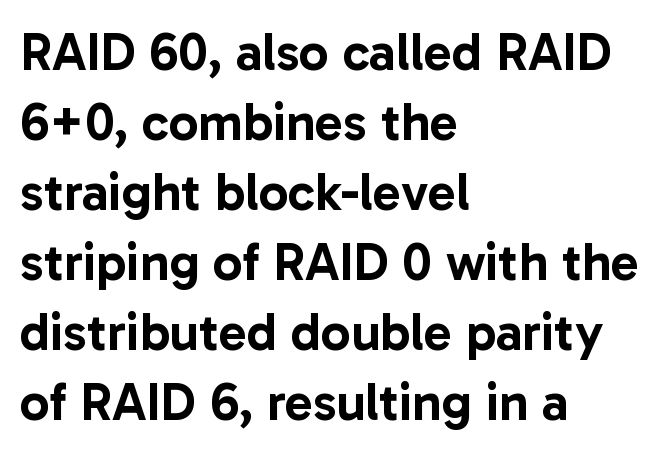
The image shows 53 px sans-serif type, upright; set left-aligned, normal line spacing (1.32x), normal letter spacing, not underlined; low stroke contrast and a medium x-height.
